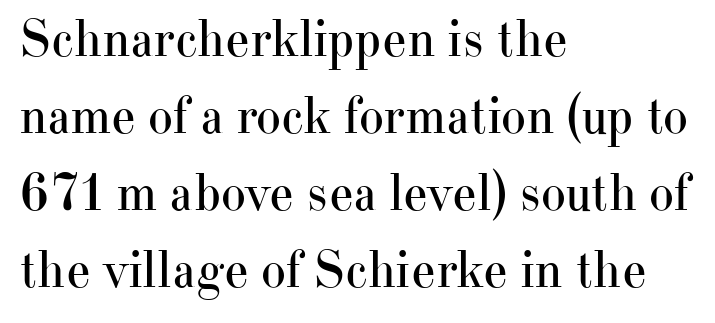
The image shows 53 px regular-weight serif type, upright; set left-aligned, normal line spacing (1.45x), normal letter spacing, not underlined; high stroke contrast and a small x-height.
